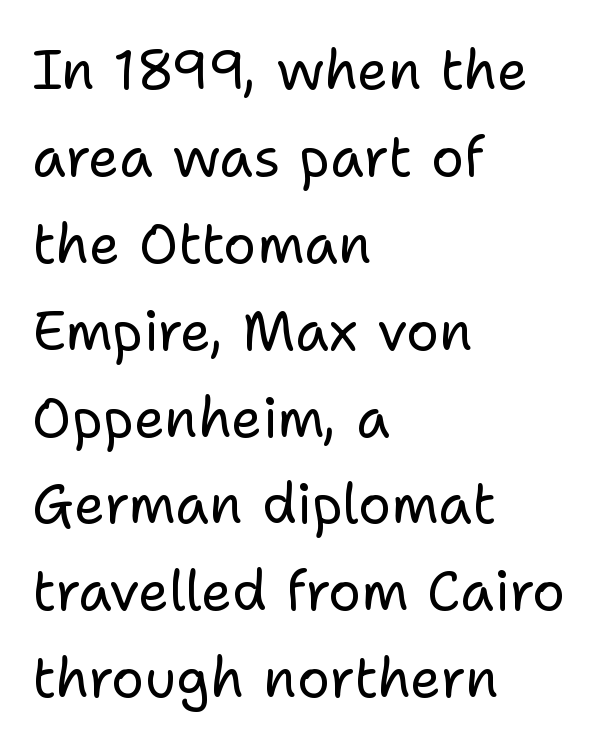
The image shows 55 px regular-weight sans-serif type, upright; set left-aligned, normal line spacing (1.58x), normal letter spacing, not underlined; low stroke contrast and a medium x-height.
